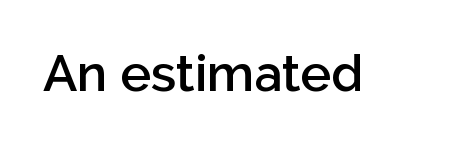
The image shows 51 px semibold sans-serif type, upright; set normal letter spacing, not underlined; low stroke contrast and a medium x-height.
